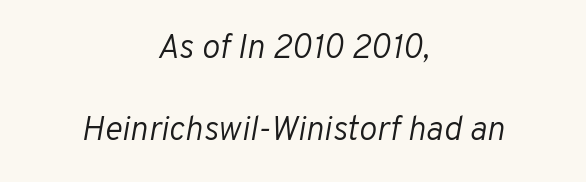
The image shows 34 px light type, italic (leaning right); set centered, loose line spacing (2.42x), normal letter spacing, not underlined; low stroke contrast and a medium x-height.
